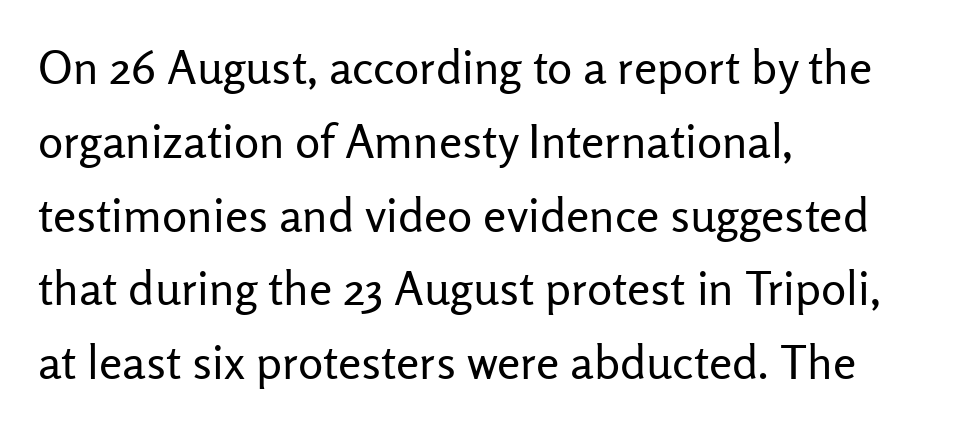
Varying glyph widths throughout — classic text-font behaviour. Nothing heavy about these letters — not bold at all. Teacher's note: observe the even left margin — that is flush-left alignment. The face used here is rendered with its standard letterfit. Does the lettering tilt? It doesn't — this is upright. Does the type have serifs? No, each stem ends abruptly.
